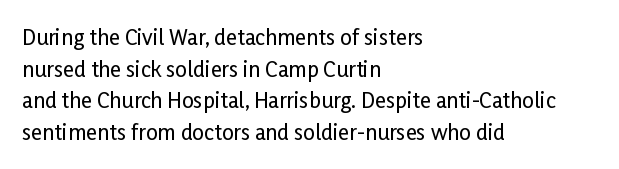
Has an underline been added? It has not. Do the letters lean? They stand straight. Notice how descenders clear the ascenders below comfortably — that's standard leading. The line texture is even and compact thanks to regular tracking.
